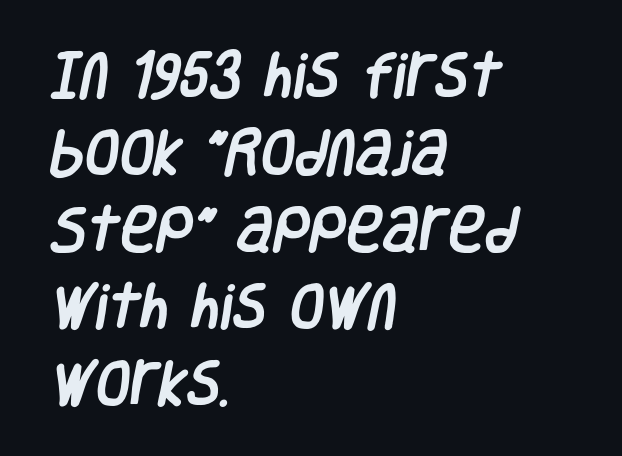
Q: Is the typeface a serif or a sans-serif typeface? A: Sans-serif.
Q: Is the text underlined? A: No.
Q: How is the paragraph aligned? A: Left-aligned.
Q: Is the spacing between letters normal or unusually wide? A: Normal.
Q: Is the spacing between lines tight, normal or loose? A: Normal.
Q: Width (condensed, normal, or wide)? A: Condensed.
Q: Stroke contrast? A: Low.
Q: x-height? A: Large.
Q: Monospaced? A: No.
